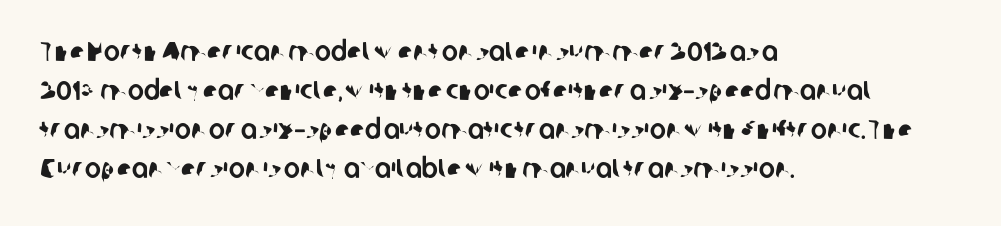
This block has exactly the height ordinary leading produces. Each word holds together tightly as a unit, with standard inter-letter gaps. In CSS terms this would be text-align: left. This rendering features lettering with no underline.
